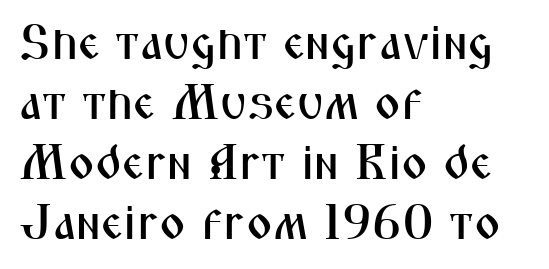
{"serif": "no", "italic": "no", "width": "condensed", "stroke_contrast": "medium", "x_height": "medium", "monospaced": "no", "underline": "no", "align": "left", "line_spacing_ratio": 1.2, "letter_spacing": "normal", "letter_spacing_em": 0.0, "glyph_px": 50}
